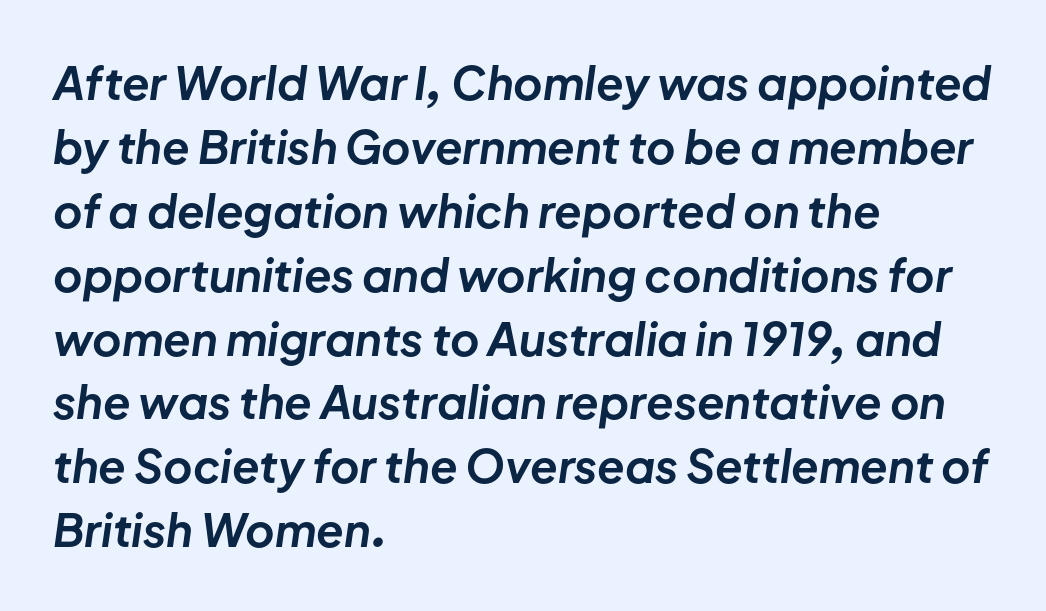
This sample keeps an unexceptional amount of space between lines. Its strokes are broad and dark, the hallmark of bold type. Has an underline been added? It has not. How are the letters spaced? Ordinarily, with no added tracking.
